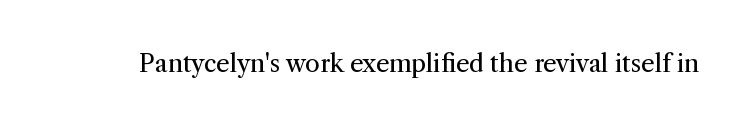
Q: Is the text bold? A: No.
Q: Is the text italic (slanted)? A: No, it is upright.
Q: Is the text underlined? A: No.
Q: Is the spacing between letters normal or unusually wide? A: Normal.
